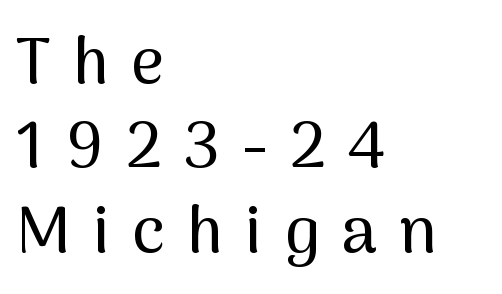
The image shows 64 px sans-serif type, upright; set left-aligned, normal line spacing (1.32x), unusually wide letter spacing (+0.35 em), not underlined; medium stroke contrast and a medium x-height.
